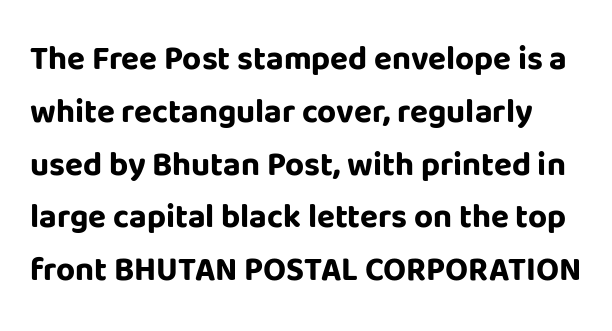
The image shows 33 px bold sans-serif type, upright; set normal line spacing (1.6x), normal letter spacing, not underlined; low stroke contrast and a large x-height.
